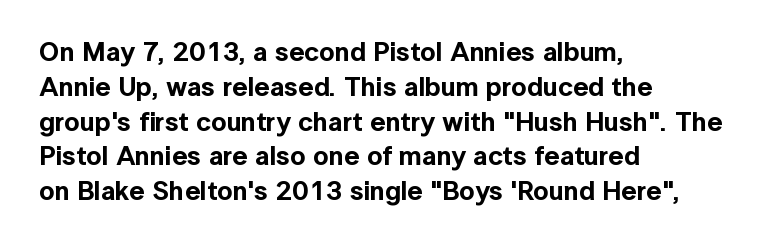
The image shows 27 px text type, upright; set left-aligned, normal line spacing (1.29x), normal letter spacing, not underlined.
